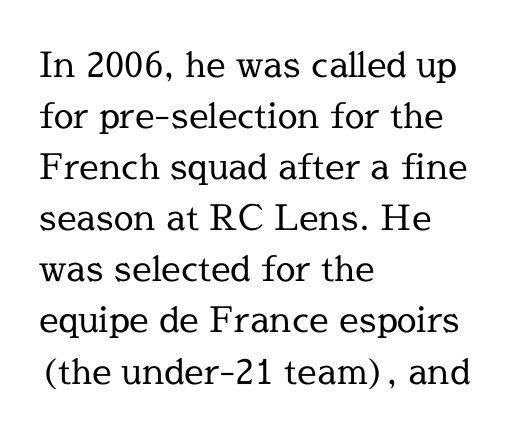
Q: Is the text bold? A: No.
Q: Is the text italic (slanted)? A: No, it is upright.
Q: Is the typeface a serif or a sans-serif typeface? A: Serif.
Q: Is the text underlined? A: No.
Q: How is the paragraph aligned? A: Left-aligned.
Q: Is the spacing between letters normal or unusually wide? A: Normal.
Q: Is the spacing between lines tight, normal or loose? A: Normal.
Q: Width (condensed, normal, or wide)? A: Normal.
Q: x-height? A: Medium.
Q: Monospaced? A: No.
